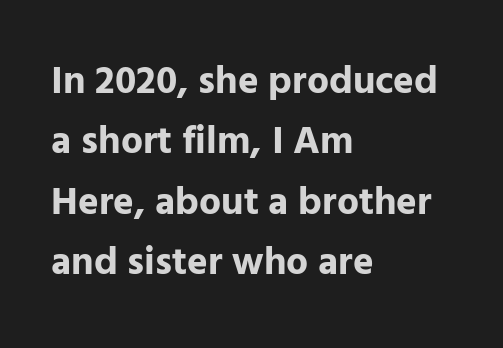
The image shows 39 px bold sans-serif type, upright; set left-aligned, normal line spacing (1.55x), normal letter spacing, not underlined; low stroke contrast and a medium x-height.
